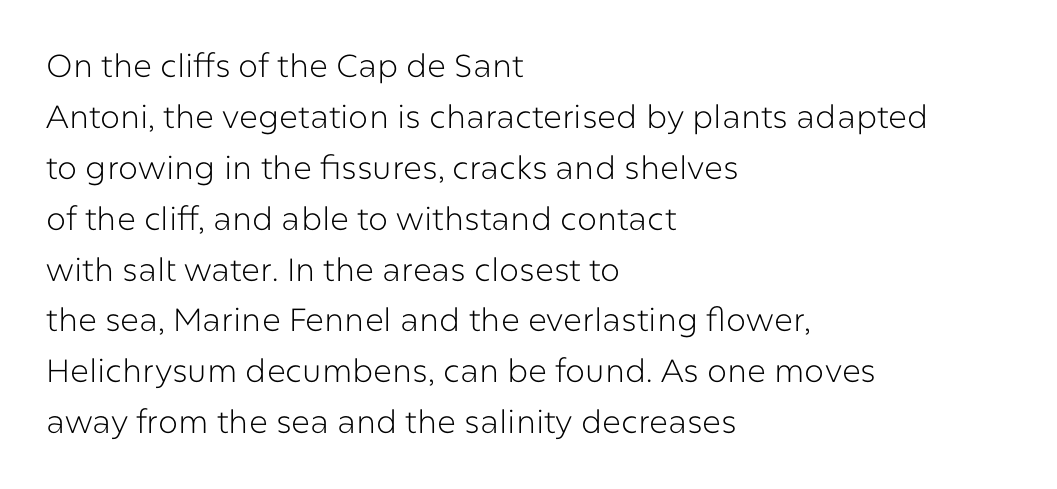
Letter spacing: default. The passage shown stacks its lines at a standard gap. Regarding serifs, this sample does without them. Caption: multi-line text, flush left, ragged right. The passage shown is typed in a proportional face where columns would drift.
